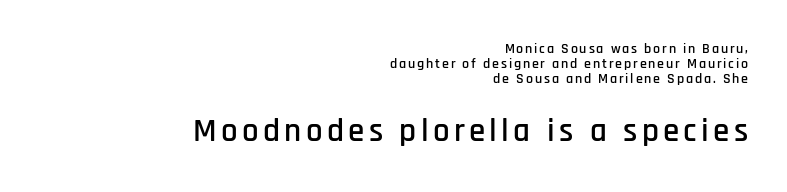
{"serif": "no", "italic": "no", "width": "condensed", "stroke_contrast": "low", "x_height": "large", "monospaced": "no", "underline": "no", "align": "right", "line_spacing": "tight", "line_spacing_ratio": 1.06, "larger_block": "second", "size_ratio": 2.36, "glyph_px": 33}
